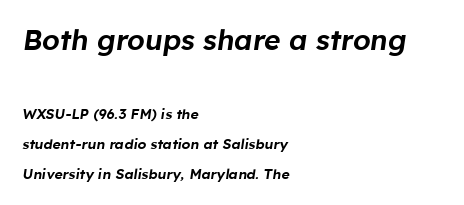
The passage shown leans; its letterforms are oblique. Caption: standard tracking, unaltered. This block would shrink considerably if given ordinary leading; it's expanded now. Think of a printed novel: that variable character pitch is what you see here.
